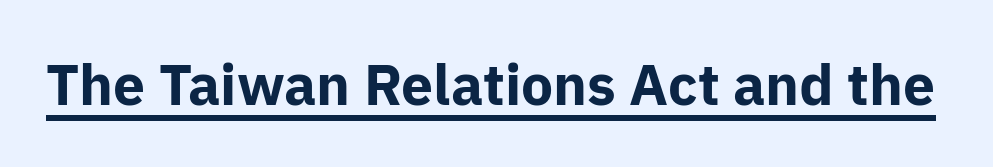
{"serif": "no", "italic": "no", "bold": "yes", "weight": "bold", "width": "normal", "stroke_contrast": "low", "x_height": "medium", "monospaced": "no", "underline": "yes", "letter_spacing": "normal", "letter_spacing_em": 0.0, "glyph_px": 57}
